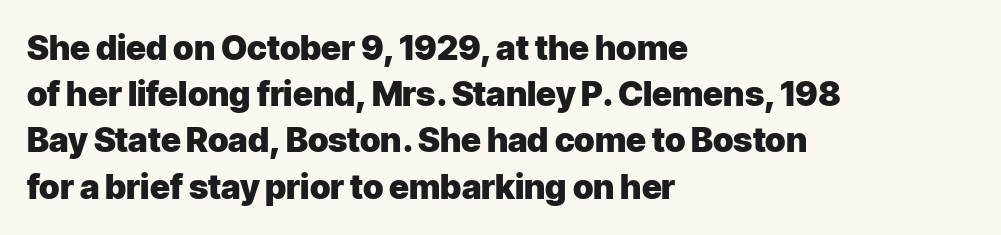
The image shows 34 px heavy sans-serif type, upright; set left-aligned, normal line spacing (1.36x), normal letter spacing, not underlined; low stroke contrast and a medium x-height.
